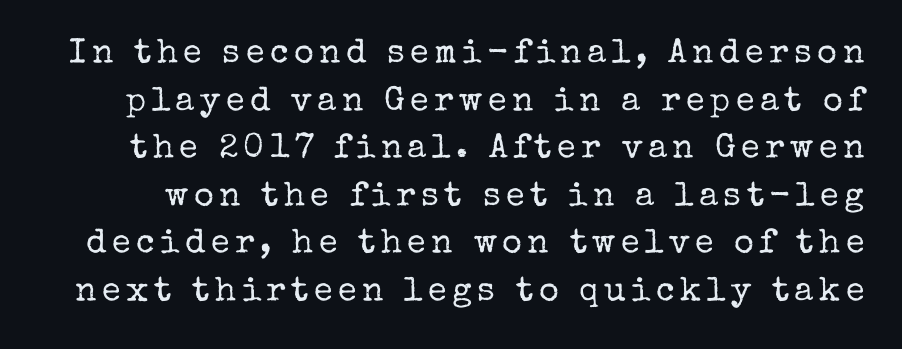
Q: Is the text bold? A: No.
Q: Is the text italic (slanted)? A: No, it is upright.
Q: Is the typeface a serif or a sans-serif typeface? A: Serif.
Q: Is the text underlined? A: No.
Q: Is the spacing between lines tight, normal or loose? A: Normal.
Q: Width (condensed, normal, or wide)? A: Normal.
Q: Stroke contrast? A: Low.
Q: x-height? A: Medium.
Q: Monospaced? A: No.
